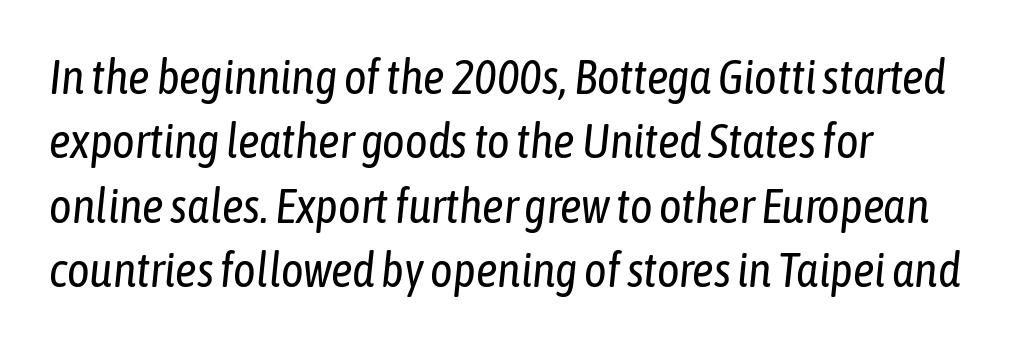
Q: Is the text bold? A: No.
Q: Is the text italic (slanted)? A: Yes, it leans right by about 6 degrees.
Q: Is the text underlined? A: No.
Q: How is the paragraph aligned? A: Left-aligned.
Q: Is the spacing between letters normal or unusually wide? A: Normal.
Q: Is the spacing between lines tight, normal or loose? A: Normal.
Q: Width (condensed, normal, or wide)? A: Condensed.
Q: Stroke contrast? A: Low.
Q: x-height? A: Medium.
Q: Monospaced? A: No.
